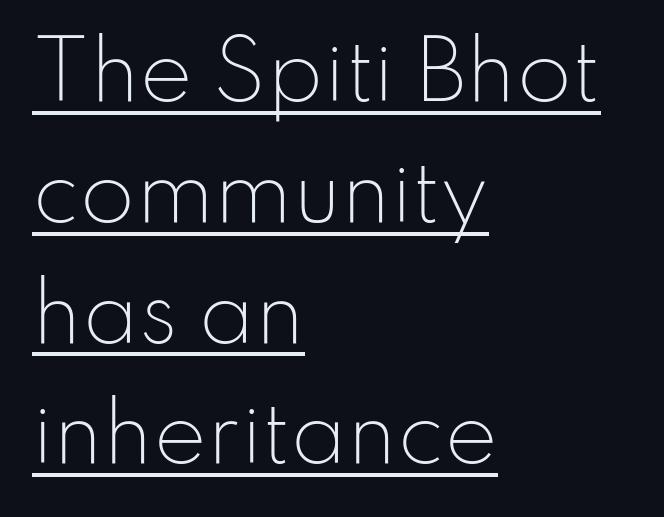
The paragraph shown leans on its left margin. Glance below the letters and you will spot a drawn line. These lines are rendered in a variable-pitch font. Reading down the column, the eye jumps a familiar distance to each next line.
